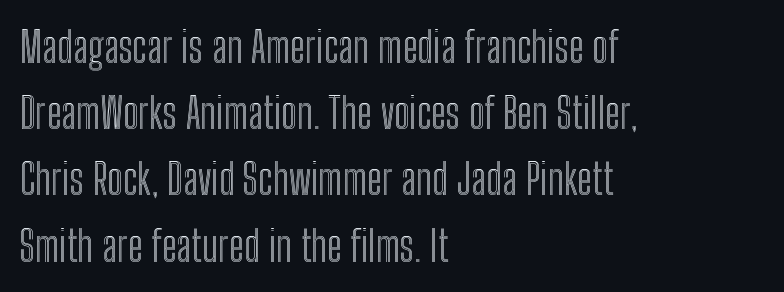
{"italic": "no", "width": "condensed", "x_height": "medium", "monospaced": "no", "underline": "no", "align": "left", "line_spacing": "normal", "line_spacing_ratio": 1.54, "letter_spacing": "normal", "letter_spacing_em": 0.0, "glyph_px": 43}
